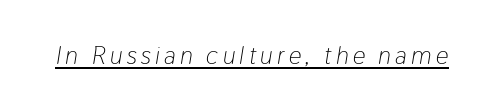
The image shows 25 px text type, italic (leaning right); set underlined.
